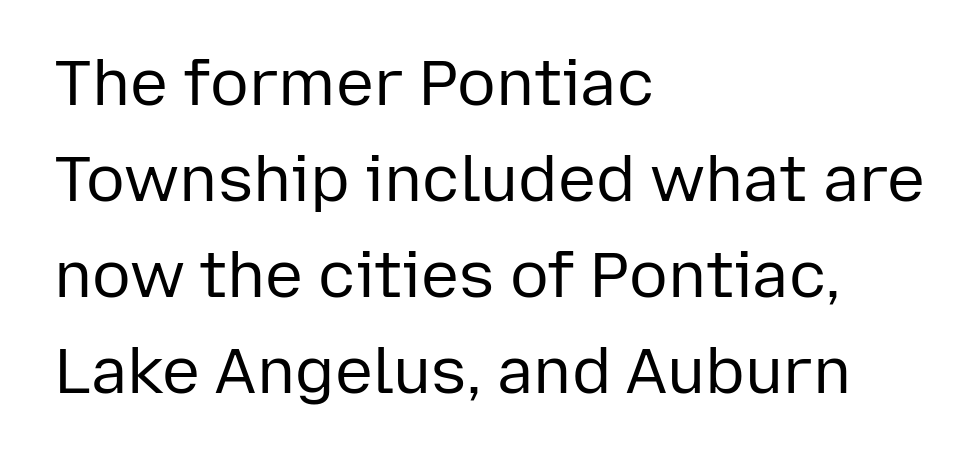
{"serif": "no", "italic": "no", "bold": "no", "weight": "regular", "width": "normal", "stroke_contrast": "low", "x_height": "medium", "monospaced": "no", "underline": "no", "align": "left", "line_spacing": "normal", "line_spacing_ratio": 1.5, "letter_spacing": "normal", "letter_spacing_em": 0.0, "glyph_px": 64}
